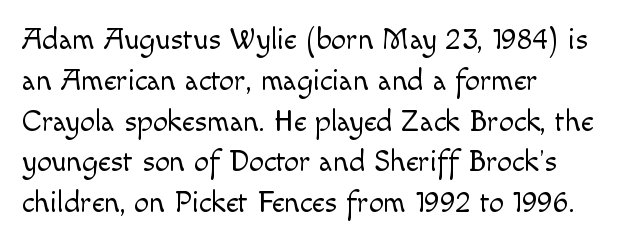
Italic? Not at all — the glyphs are vertical. Here the designer chose a conventional face with non-uniform glyph widths. Weight: not bold — regular or lighter. Caption: standard tracking, unaltered. The rag falls on the right side of this text block. Look at the bottom of the vertical strokes: they stop flat, with no serifs.
